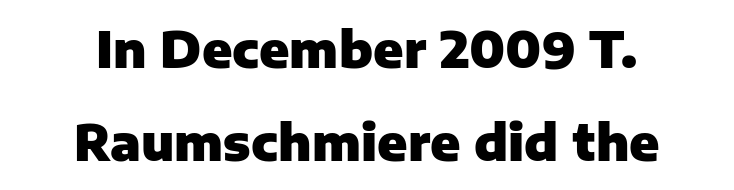
{"serif": "no", "italic": "no", "bold": "yes", "weight": "heavy", "width": "normal", "stroke_contrast": "low", "x_height": "medium", "monospaced": "no", "underline": "no", "align": "center", "line_spacing": "loose", "line_spacing_ratio": 1.9, "letter_spacing": "normal", "letter_spacing_em": 0.0, "glyph_px": 49}
